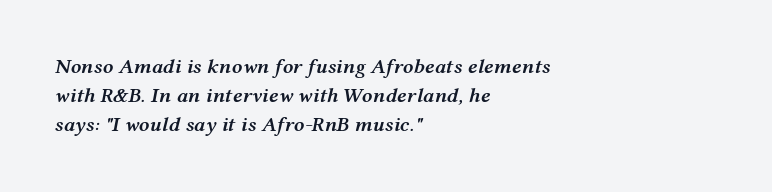
The image shows 21 px text type, italic (leaning right); set left-aligned, normal line spacing (1.39x), normal letter spacing, not underlined.
